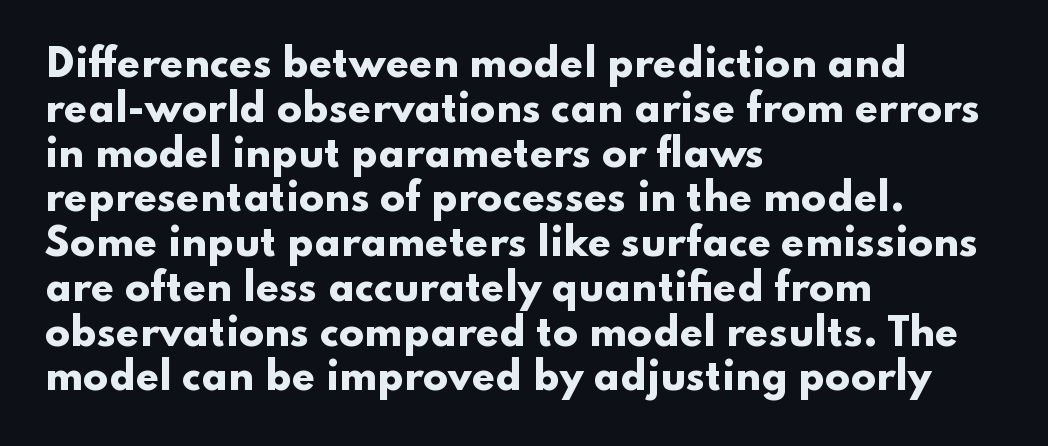
The image shows 37 px heavy, wide sans-serif type, upright; set left-aligned, line spacing 1.21x, normal letter spacing, not underlined; low stroke contrast and a small x-height.
